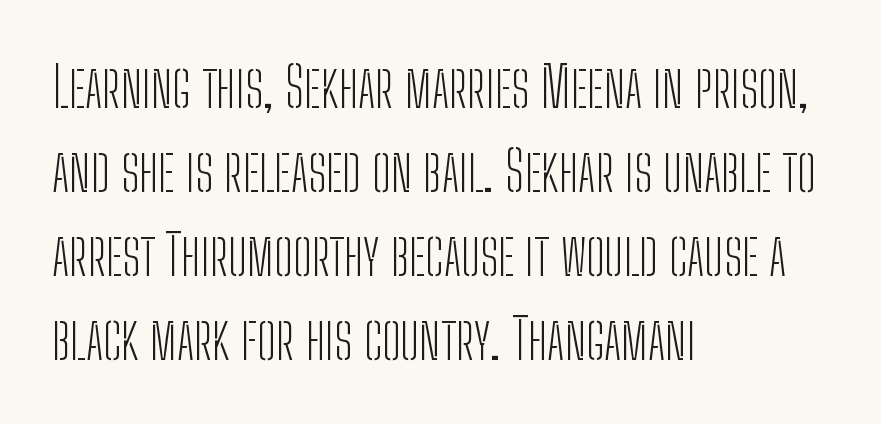
The image shows 56 px light, condensed sans-serif type, upright; set left-aligned, normal line spacing (1.5x), normal letter spacing, not underlined; low stroke contrast and a medium x-height.
